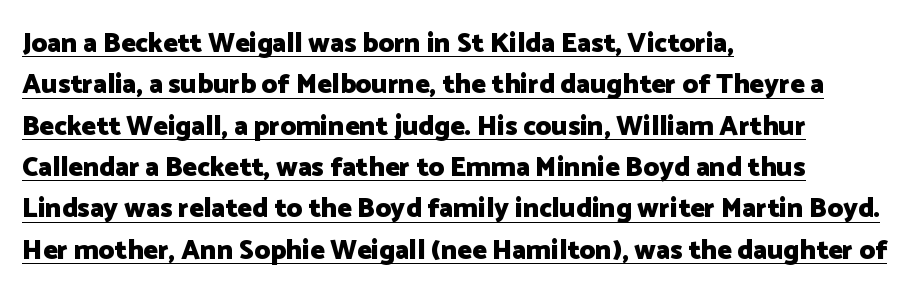
The image shows 27 px bold type, upright; set left-aligned, normal line spacing (1.53x), normal letter spacing, underlined.
